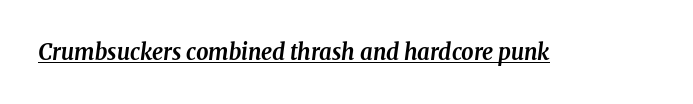
{"italic": "yes", "lean": "right", "slant_degrees": 8, "bold": "yes", "underline": "yes", "letter_spacing": "normal", "letter_spacing_em": 0.0, "glyph_px": 22}
